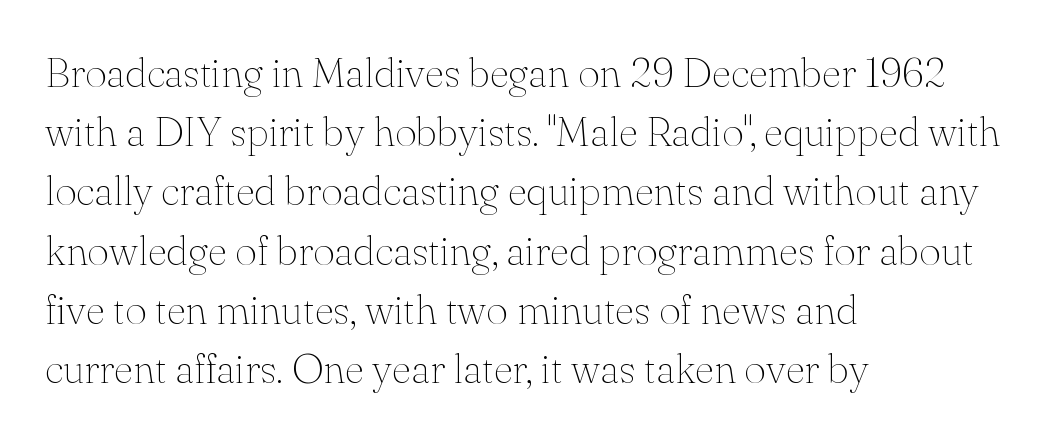
{"serif": "yes", "italic": "no", "bold": "no", "weight": "thin", "width": "normal", "stroke_contrast": "medium", "x_height": "small", "monospaced": "no", "underline": "no", "align": "left", "line_spacing": "normal", "line_spacing_ratio": 1.41, "letter_spacing": "normal", "letter_spacing_em": 0.0, "glyph_px": 42}
